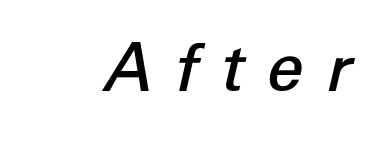
{"italic": "yes", "lean": "right", "slant_degrees": 12, "bold": "semi", "weight": "semibold", "width": "normal", "stroke_contrast": "low", "x_height": "medium", "monospaced": "no", "underline": "no", "letter_spacing": "wide", "letter_spacing_em": 0.33, "glyph_px": 66}
